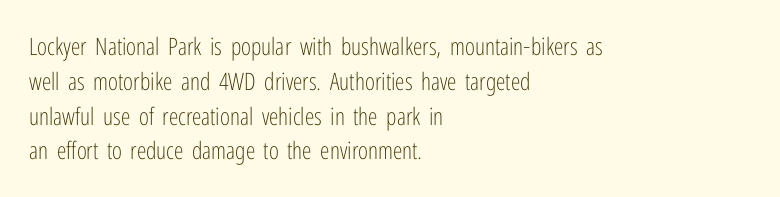
The image shows 24 px text type, upright; set left-aligned, normal line spacing (1.45x), normal letter spacing, not underlined.
